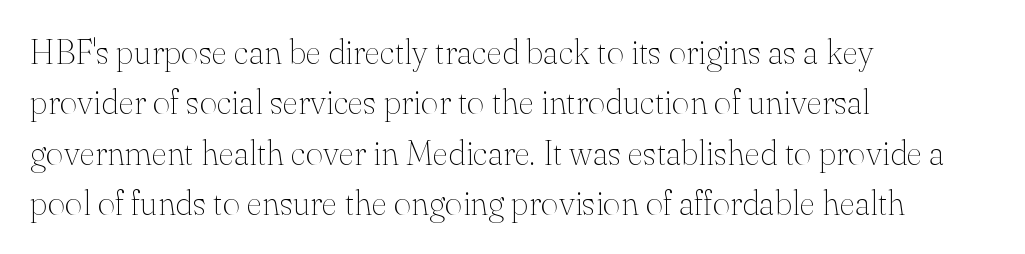
The image shows 34 px thin serif type, upright; set left-aligned, normal line spacing (1.48x), normal letter spacing, not underlined; medium stroke contrast and a small x-height.
